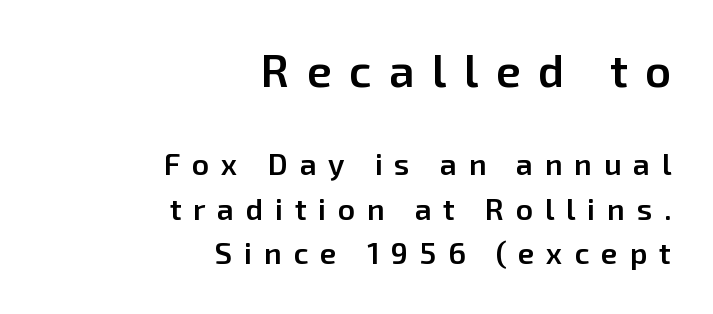
{"serif": "no", "italic": "no", "bold": "semi", "weight": "semibold", "width": "normal", "stroke_contrast": "low", "x_height": "medium", "monospaced": "no", "underline": "no", "align": "right", "line_spacing": "normal", "line_spacing_ratio": 1.49, "letter_spacing": "wide", "letter_spacing_em": 0.39, "larger_block": "first", "size_ratio": 1.5, "glyph_px": 45}
